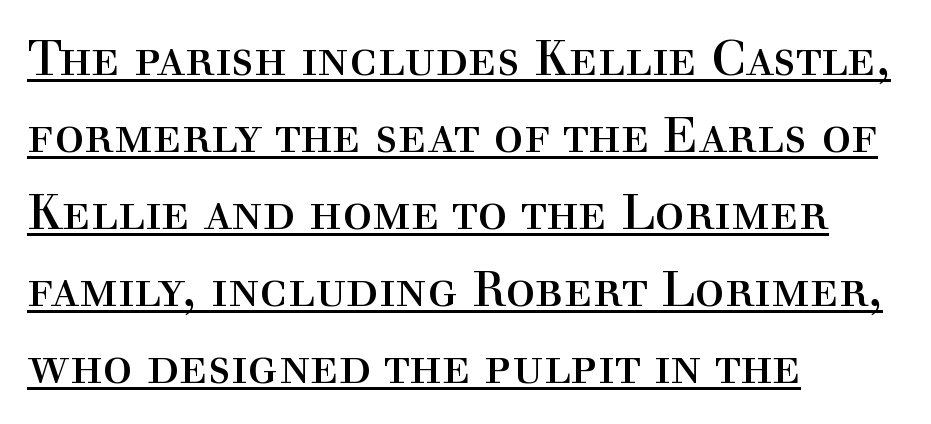
The image shows 50 px regular-weight serif type, upright; set left-aligned, normal line spacing (1.54x), normal letter spacing, underlined; a medium x-height.
